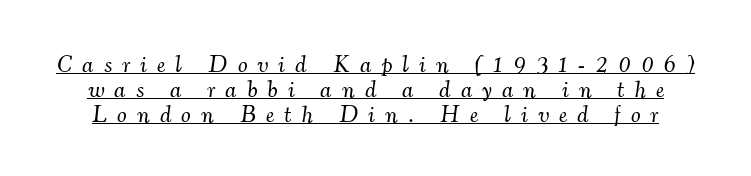
Q: Is the text bold? A: No.
Q: Is the text italic (slanted)? A: Yes, it leans right by about 7 degrees.
Q: Is the text underlined? A: Yes.
Q: Is the spacing between letters normal or unusually wide? A: Unusually wide.
Q: Is the spacing between lines tight, normal or loose? A: Tight.
